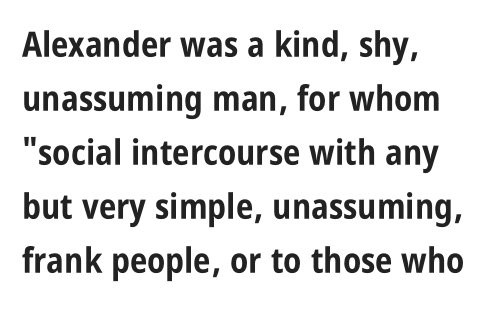
Q: Is the text bold? A: Yes.
Q: Is the text italic (slanted)? A: No, it is upright.
Q: Is the typeface a serif or a sans-serif typeface? A: Sans-serif.
Q: Is the text underlined? A: No.
Q: How is the paragraph aligned? A: Left-aligned.
Q: Is the spacing between letters normal or unusually wide? A: Normal.
Q: Is the spacing between lines tight, normal or loose? A: Normal.
Q: Width (condensed, normal, or wide)? A: Condensed.
Q: Stroke contrast? A: Low.
Q: x-height? A: Large.
Q: Monospaced? A: No.
